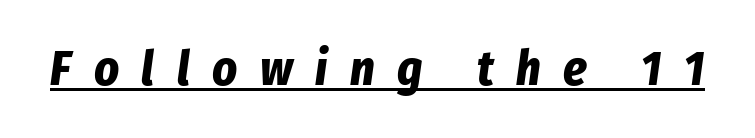
Q: Is the text bold? A: Yes.
Q: Is the text italic (slanted)? A: Yes, it leans right by about 8 degrees.
Q: Is the text underlined? A: Yes.
Q: Is the spacing between letters normal or unusually wide? A: Unusually wide.
Q: Width (condensed, normal, or wide)? A: Condensed.
Q: Stroke contrast? A: Low.
Q: x-height? A: Medium.
Q: Monospaced? A: No.
